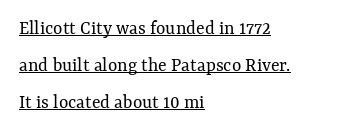
The strokes are not fattened; the text isn't bold. Looks like someone drew a line under every word here. Caption: multi-line text, flush left, ragged right. Posture: vertical. This rendering leaves character spacing at its baseline value.
